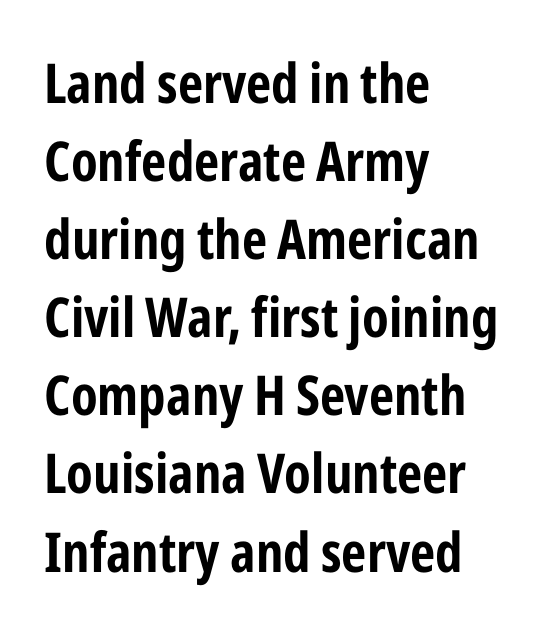
The image shows 55 px condensed sans-serif type, upright; set left-aligned, normal line spacing (1.42x), normal letter spacing, not underlined; low stroke contrast and a medium x-height.
